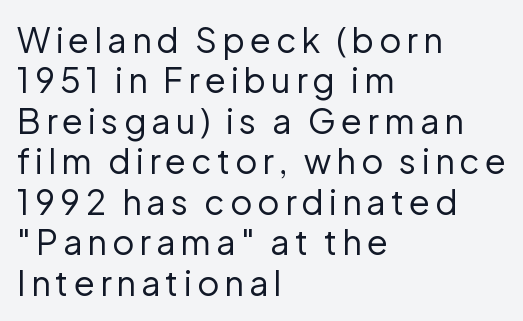
The image shows 34 px regular-weight sans-serif type, upright; set left-aligned, line spacing 1.19x, not underlined; low stroke contrast and a medium x-height.
